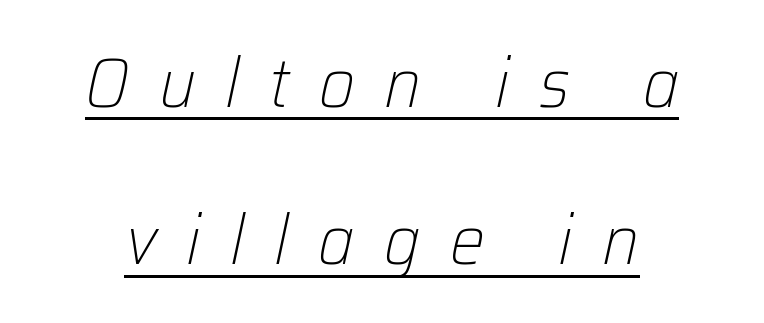
{"italic": "yes", "lean": "right", "slant_degrees": 12, "bold": "no", "weight": "light", "width": "normal", "stroke_contrast": "low", "x_height": "medium", "monospaced": "no", "underline": "yes", "align": "center", "line_spacing": "loose", "line_spacing_ratio": 2.25, "letter_spacing": "wide", "letter_spacing_em": 0.42, "glyph_px": 70}
